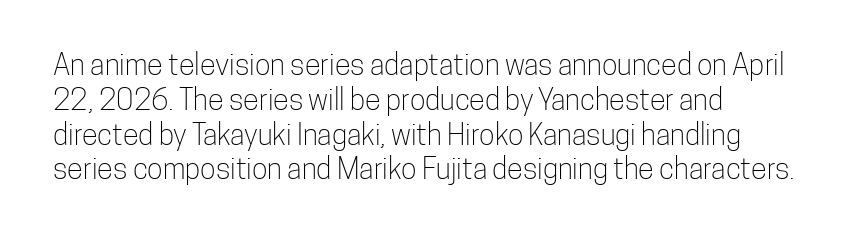
Is the stroke heavy? The answer is a plain regular-or-lighter. Clear beneath every line of the passage. A sans-serif font was chosen for this passage. Glyph-to-glyph distance matches everyday printed text. Each letter keeps its own natural width here, so spacing adapts to shape.
